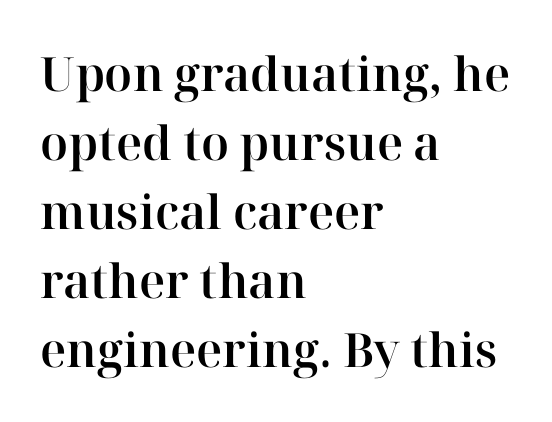
The letters advance in unequal steps, a hallmark of proportional type. In terms of leading, this rendering sits right in the middle. Serifs: yes, visible at the terminals of the letterforms. Typeset ragged right — the left edge is the straight one.
